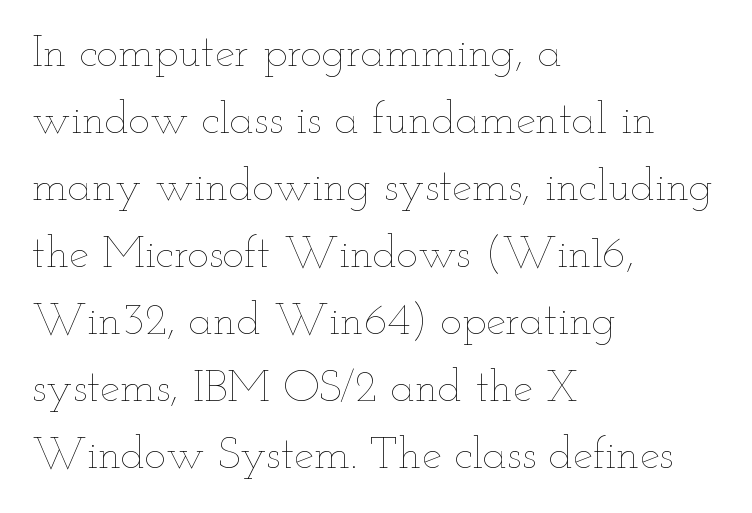
{"italic": "no", "bold": "no", "weight": "thin", "width": "wide", "stroke_contrast": "low", "x_height": "small", "monospaced": "no", "underline": "no", "align": "left", "line_spacing": "normal", "line_spacing_ratio": 1.49, "letter_spacing": "normal", "letter_spacing_em": 0.0, "glyph_px": 45}
